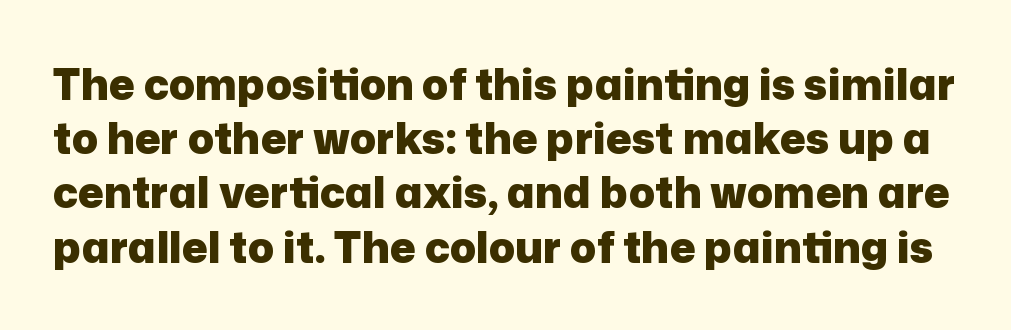
This sample has the flowing, uneven cadence of proportional lettering. Notice how thick the strokes are: this is what a full bold looks like. The letters stand upright; this is a roman face. Regular leading.
